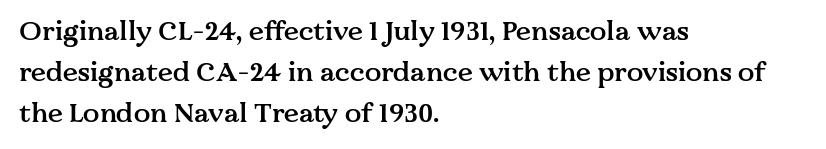
Q: Is the text bold? A: Semi-bold.
Q: Is the text italic (slanted)? A: No, it is upright.
Q: Is the text underlined? A: No.
Q: How is the paragraph aligned? A: Left-aligned.
Q: Is the spacing between letters normal or unusually wide? A: Normal.
Q: Is the spacing between lines tight, normal or loose? A: Normal.
